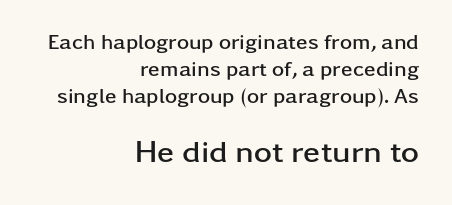
{"serif": "no", "italic": "no", "bold": "yes", "weight": "semibold", "width": "wide", "stroke_contrast": "low", "x_height": "medium", "monospaced": "no", "underline": "no", "align": "right", "line_spacing": "normal", "line_spacing_ratio": 1.29, "letter_spacing": "normal", "letter_spacing_em": 0.0, "larger_block": "second", "size_ratio": 1.48, "glyph_px": 31}
